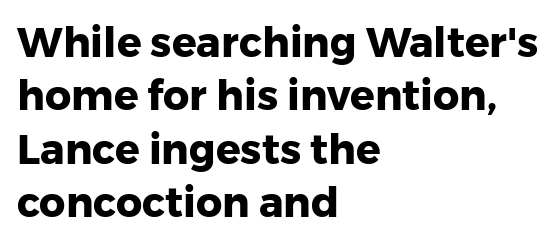
Q: Is the text bold? A: Yes.
Q: Is the text italic (slanted)? A: No, it is upright.
Q: Is the typeface a serif or a sans-serif typeface? A: Sans-serif.
Q: Is the text underlined? A: No.
Q: How is the paragraph aligned? A: Left-aligned.
Q: Is the spacing between letters normal or unusually wide? A: Normal.
Q: Is the spacing between lines tight, normal or loose? A: Normal.
Q: Width (condensed, normal, or wide)? A: Normal.
Q: Stroke contrast? A: Low.
Q: x-height? A: Medium.
Q: Monospaced? A: No.
